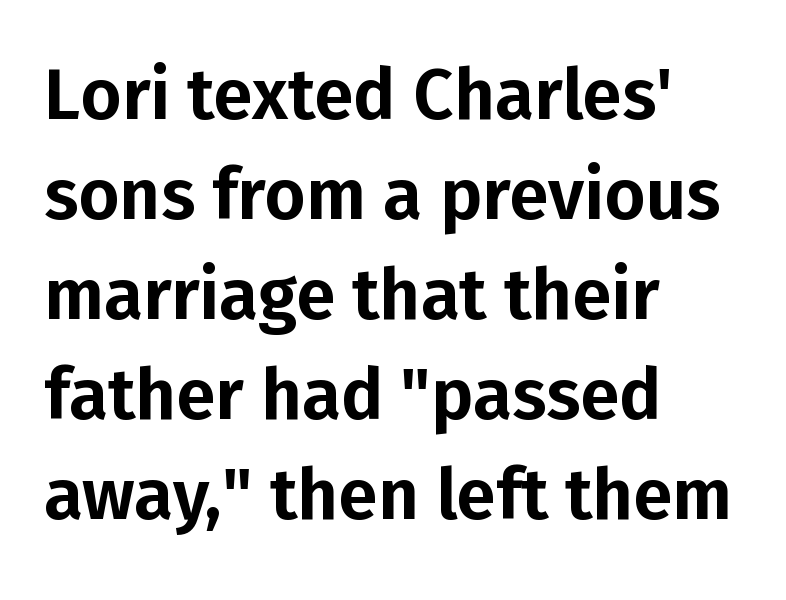
The image shows 71 px sans-serif type, upright; set left-aligned, normal line spacing (1.41x), normal letter spacing, not underlined; low stroke contrast and a medium x-height.
